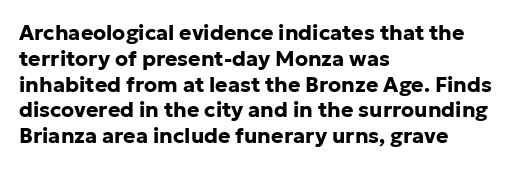
The letters stand upright; this is a roman face. Every row of glyphs begins at an identical x-position on the left. Between one letter and the next there's only the usual sliver of space. Caption: bold face, heavy strokes.
